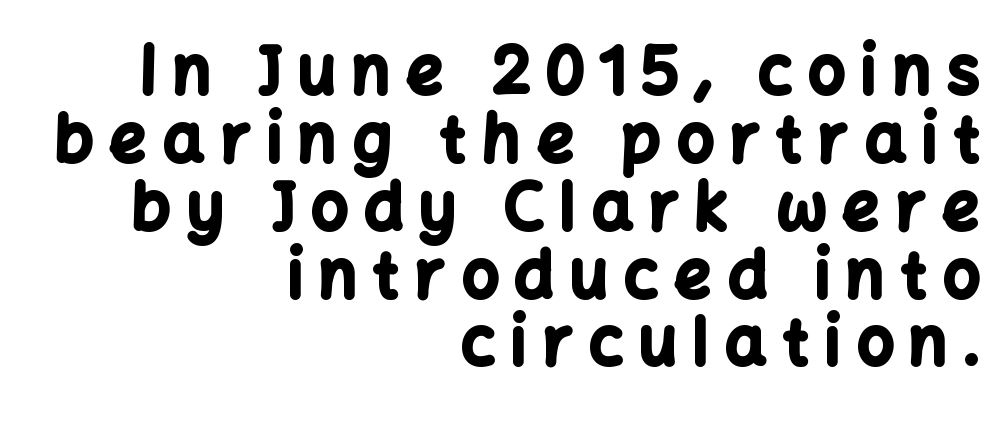
The typesetting leans heavy: a genuine bold. Letter spacing: wide. The rendering uses natural spacing where letterforms have individual widths. The text was rendered using a sans face with plain stroke endings. Reading down the column, the eye jumps only a short way to each next line. The glyphs are unaccompanied by any horizontal stroke below them.
